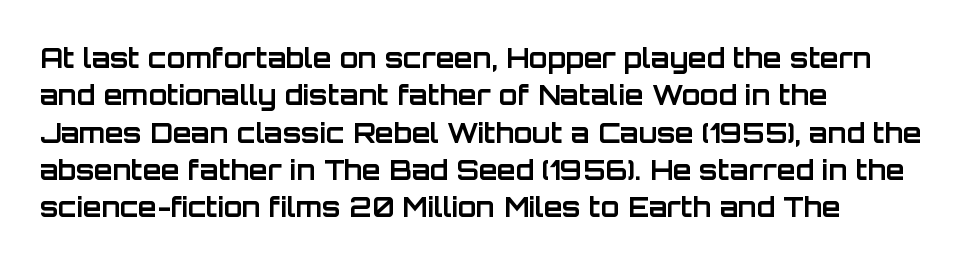
{"italic": "no", "bold": "yes", "underline": "no", "align": "left", "line_spacing": "normal", "line_spacing_ratio": 1.38, "letter_spacing": "normal", "letter_spacing_em": 0.0, "glyph_px": 27}
